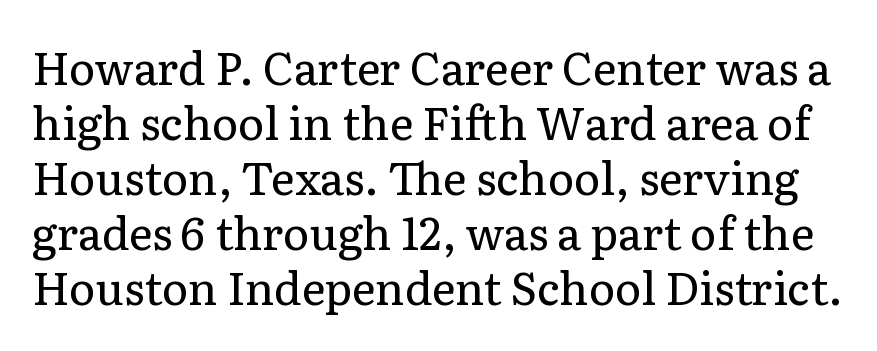
The image shows 45 px regular-weight serif type, upright; set line spacing 1.22x, normal letter spacing, not underlined; low stroke contrast and a medium x-height.
